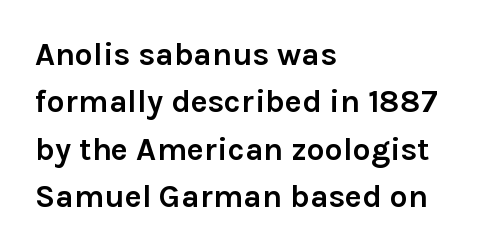
Q: Is the text bold? A: Yes.
Q: Is the text italic (slanted)? A: No, it is upright.
Q: Is the typeface a serif or a sans-serif typeface? A: Sans-serif.
Q: Is the text underlined? A: No.
Q: How is the paragraph aligned? A: Left-aligned.
Q: Is the spacing between letters normal or unusually wide? A: Normal.
Q: Is the spacing between lines tight, normal or loose? A: Normal.
Q: Width (condensed, normal, or wide)? A: Normal.
Q: Stroke contrast? A: Low.
Q: x-height? A: Medium.
Q: Monospaced? A: No.
